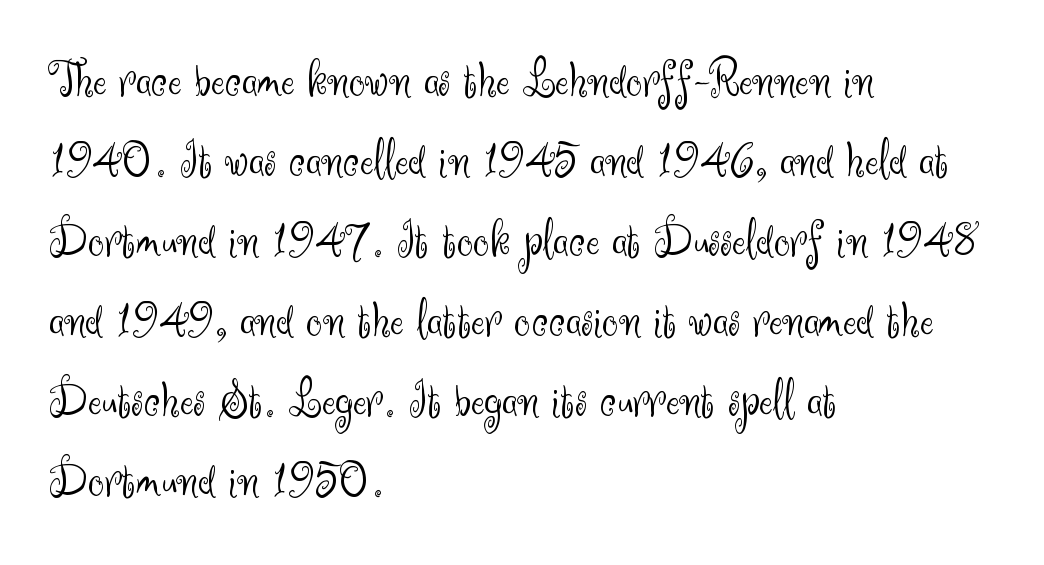
{"serif": "no", "italic": "no", "bold": "no", "weight": "light", "width": "normal", "stroke_contrast": "medium", "x_height": "small", "monospaced": "no", "underline": "no", "align": "left", "line_spacing": "normal", "line_spacing_ratio": 1.54, "letter_spacing": "normal", "letter_spacing_em": 0.0, "glyph_px": 52}
